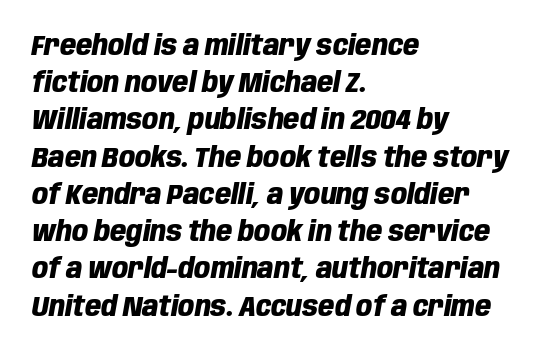
The image shows 28 px heavy, condensed type, italic (leaning right); set left-aligned, normal line spacing (1.33x), normal letter spacing, not underlined; low stroke contrast and a large x-height.
